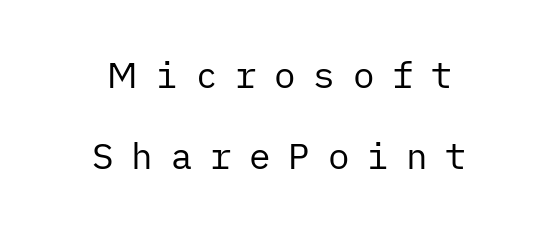
{"serif": "no", "italic": "no", "bold": "no", "weight": "regular", "width": "normal", "stroke_contrast": "low", "x_height": "medium", "underline": "no", "align": "center", "line_spacing": "loose", "line_spacing_ratio": 2.24, "letter_spacing": "wide", "letter_spacing_em": 0.49, "glyph_px": 36}
